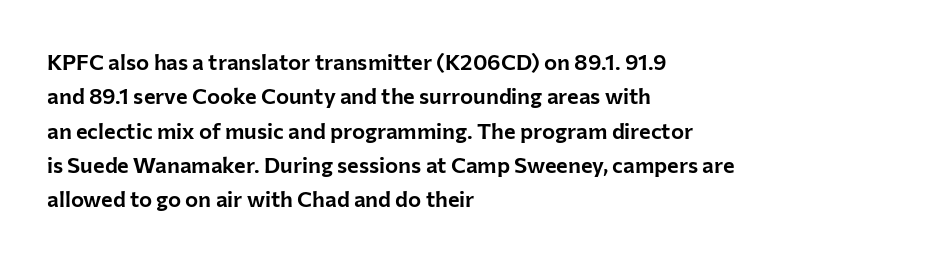
{"italic": "no", "underline": "no", "align": "left", "line_spacing": "normal", "line_spacing_ratio": 1.56, "letter_spacing": "normal", "letter_spacing_em": 0.0, "glyph_px": 22}
